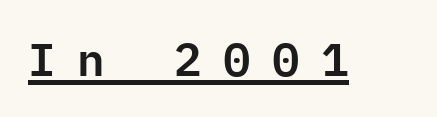
The image shows 46 px sans-serif type, upright, monospaced; set unusually wide letter spacing (+0.46 em), underlined; low stroke contrast and a medium x-height.
